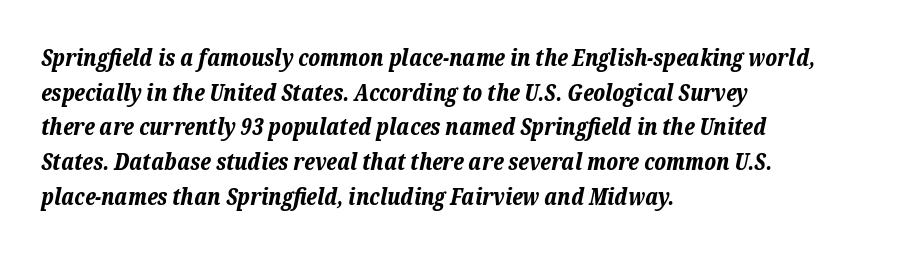
Q: Is the text bold? A: Yes.
Q: Is the text italic (slanted)? A: Yes, it leans right by about 12 degrees.
Q: Is the text underlined? A: No.
Q: How is the paragraph aligned? A: Left-aligned.
Q: Is the spacing between letters normal or unusually wide? A: Normal.
Q: Is the spacing between lines tight, normal or loose? A: Normal.
